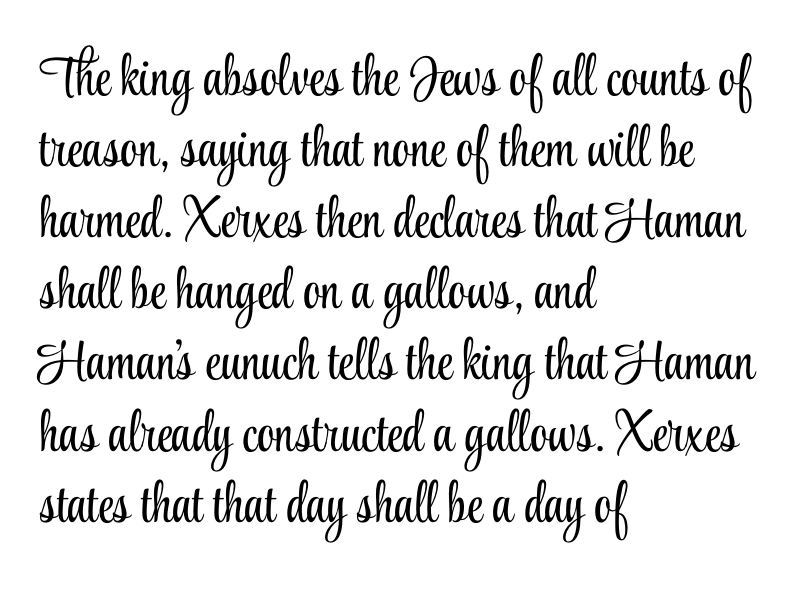
Q: Is the text bold? A: No.
Q: Is the text italic (slanted)? A: Yes.
Q: Is the typeface a serif or a sans-serif typeface? A: Serif.
Q: Is the text underlined? A: No.
Q: How is the paragraph aligned? A: Left-aligned.
Q: Is the spacing between letters normal or unusually wide? A: Normal.
Q: Is the spacing between lines tight, normal or loose? A: Normal.
Q: Width (condensed, normal, or wide)? A: Condensed.
Q: Stroke contrast? A: Low.
Q: x-height? A: Small.
Q: Monospaced? A: No.
